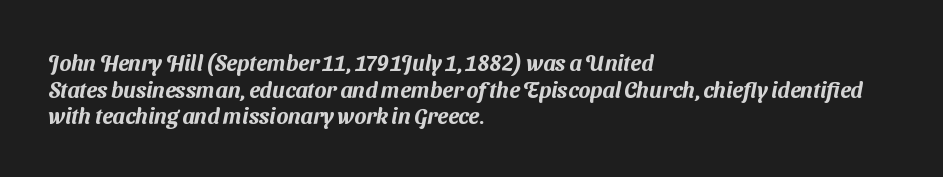
The image shows 22 px text type; set left-aligned, line spacing 1.21x, normal letter spacing, not underlined.
